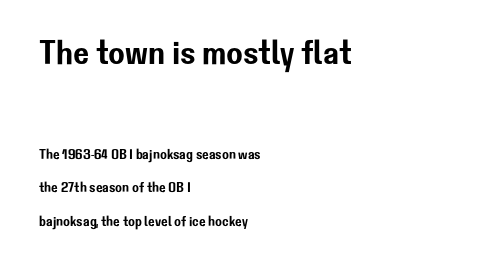
{"serif": "no", "italic": "no", "width": "normal", "stroke_contrast": "low", "x_height": "medium", "monospaced": "no", "underline": "no", "align": "left", "line_spacing": "loose", "line_spacing_ratio": 2.4, "letter_spacing": "normal", "letter_spacing_em": 0.0, "larger_block": "first", "size_ratio": 2.43, "glyph_px": 34}
